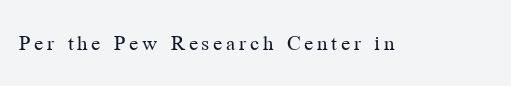
Q: Is the text bold? A: No.
Q: Is the text italic (slanted)? A: No, it is upright.
Q: Is the text underlined? A: No.
